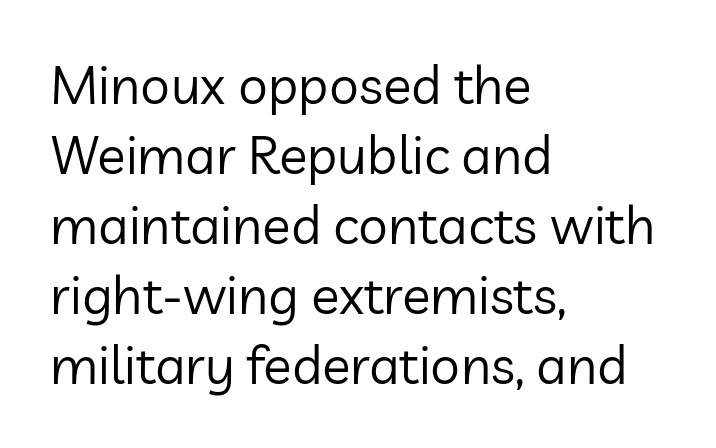
Q: Is the text bold? A: No.
Q: Is the text italic (slanted)? A: No, it is upright.
Q: Is the typeface a serif or a sans-serif typeface? A: Sans-serif.
Q: Is the text underlined? A: No.
Q: How is the paragraph aligned? A: Left-aligned.
Q: Is the spacing between letters normal or unusually wide? A: Normal.
Q: Is the spacing between lines tight, normal or loose? A: Normal.
Q: Width (condensed, normal, or wide)? A: Normal.
Q: Stroke contrast? A: Low.
Q: x-height? A: Medium.
Q: Monospaced? A: No.
